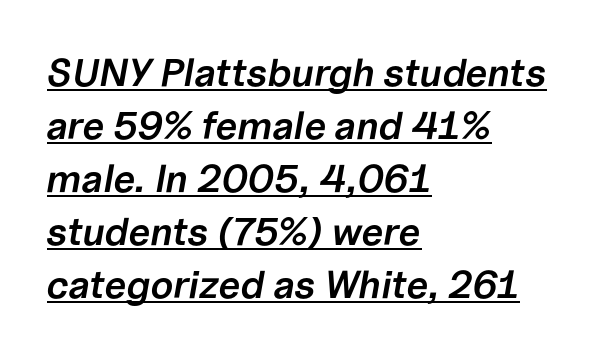
Q: Is the text bold? A: Semi-bold.
Q: Is the text italic (slanted)? A: Yes, it leans right by about 10 degrees.
Q: Is the text underlined? A: Yes.
Q: How is the paragraph aligned? A: Left-aligned.
Q: Is the spacing between letters normal or unusually wide? A: Normal.
Q: Is the spacing between lines tight, normal or loose? A: Normal.
Q: Width (condensed, normal, or wide)? A: Normal.
Q: Stroke contrast? A: Low.
Q: x-height? A: Medium.
Q: Monospaced? A: No.
